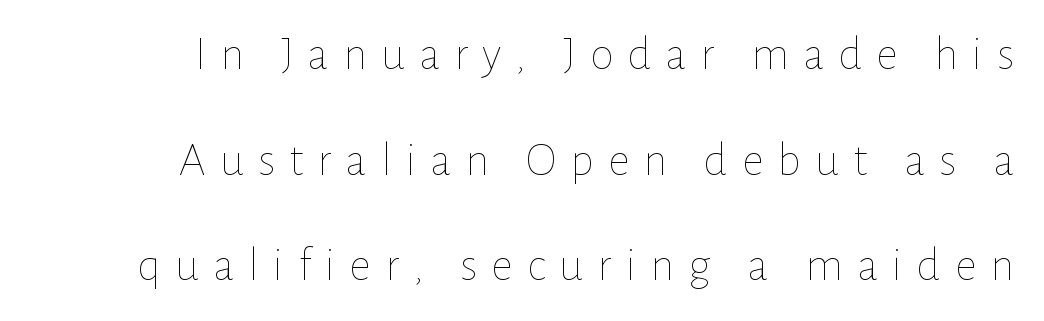
{"italic": "no", "bold": "no", "weight": "thin", "width": "normal", "stroke_contrast": "low", "x_height": "medium", "monospaced": "no", "underline": "no", "align": "right", "line_spacing": "loose", "line_spacing_ratio": 2.2, "letter_spacing": "wide", "letter_spacing_em": 0.29, "glyph_px": 48}
